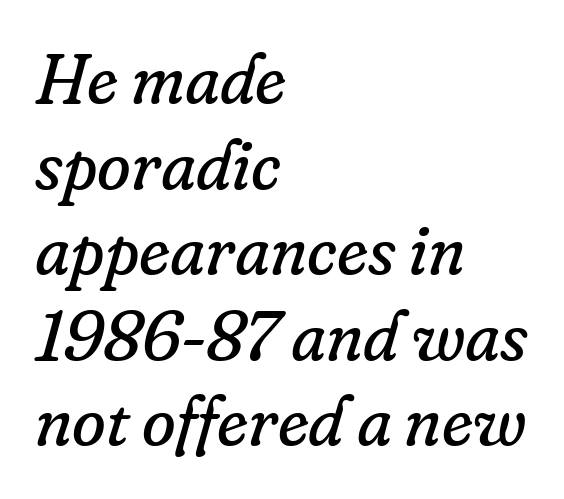
The image shows 69 px regular-weight serif type, italic (leaning right); set left-aligned, line spacing 1.24x, normal letter spacing, not underlined; low stroke contrast and a small x-height.
